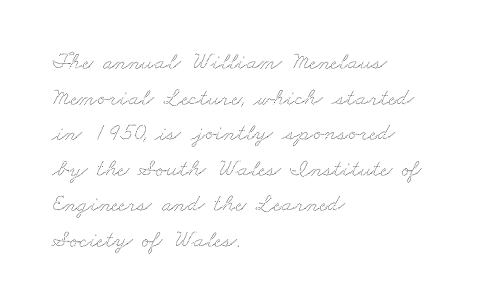
{"underline": "no", "align": "left", "line_spacing": "normal", "line_spacing_ratio": 1.48, "letter_spacing": "normal", "letter_spacing_em": 0.0, "glyph_px": 24}
